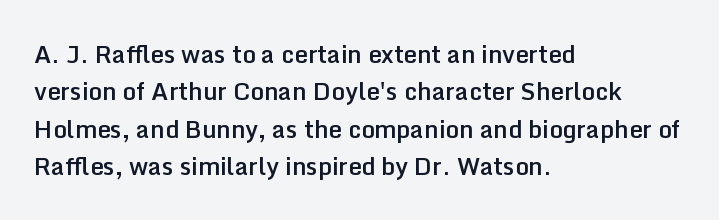
The image shows 24 px text type, upright; set left-aligned, normal line spacing (1.56x), normal letter spacing, not underlined.
